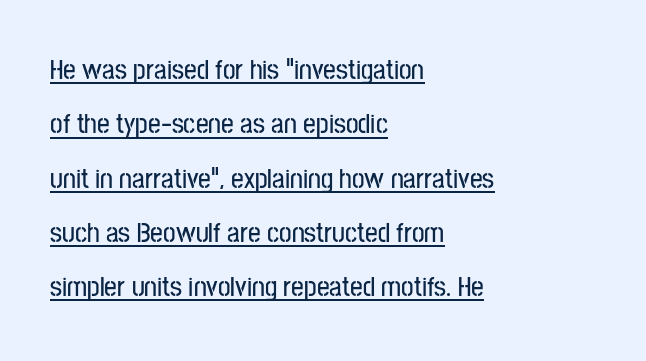
Notice how the passage keeps a crisp vertical edge on the left only. Compared with undecorated copy, this sample adds a rule below the words. Nope, no serifs anywhere on these letters. Varying glyph widths throughout — classic text-font behaviour.
